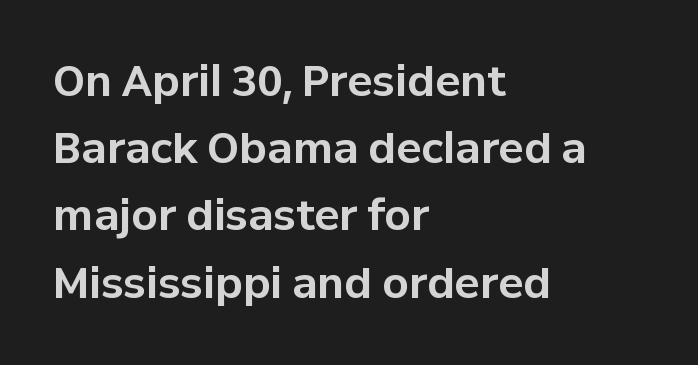
{"serif": "no", "italic": "no", "bold": "yes", "weight": "bold", "width": "normal", "stroke_contrast": "low", "x_height": "medium", "monospaced": "no", "underline": "no", "align": "left", "line_spacing": "normal", "line_spacing_ratio": 1.6, "letter_spacing": "normal", "letter_spacing_em": 0.0, "glyph_px": 42}
